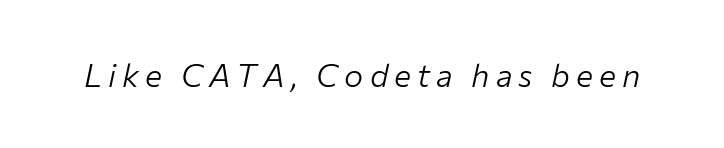
Do the characters align in a grid? No, the font is proportional. Quick note: italic. The space directly below the letters is spotless. The weight would be labelled regular, book, light, or lighter still.
